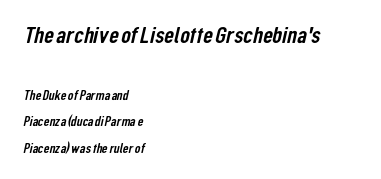
The image shows 24 px text type; set left-aligned, loose line spacing (1.9x), normal letter spacing, not underlined; the first (top) block is 1.71x larger.
